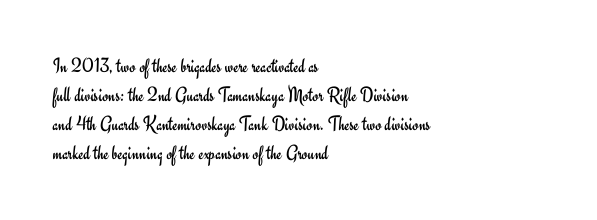
Q: Is the text bold? A: No.
Q: Is the text italic (slanted)? A: Yes.
Q: Is the text underlined? A: No.
Q: How is the paragraph aligned? A: Left-aligned.
Q: Is the spacing between letters normal or unusually wide? A: Normal.
Q: Is the spacing between lines tight, normal or loose? A: Normal.
